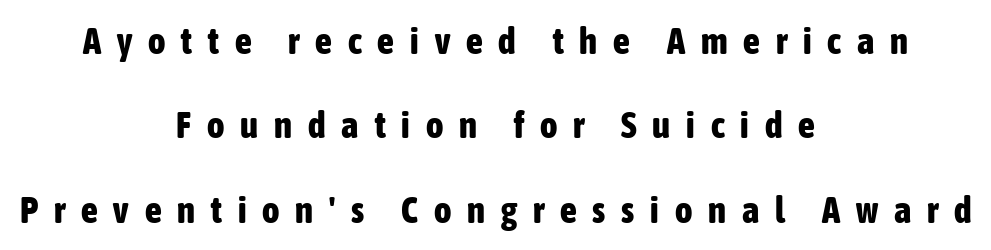
These lines have a slow, spaced-out rhythm from letter to letter. Stroke thickness is high; the sample reads as a true bold. The rendering uses natural spacing where letterforms have individual widths. The compositor balanced each line on the midline.
